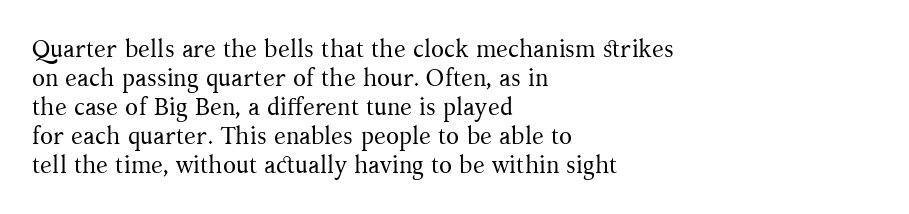
Q: Is the text bold? A: No.
Q: Is the text italic (slanted)? A: No, it is upright.
Q: Is the text underlined? A: No.
Q: How is the paragraph aligned? A: Left-aligned.
Q: Is the spacing between letters normal or unusually wide? A: Normal.
